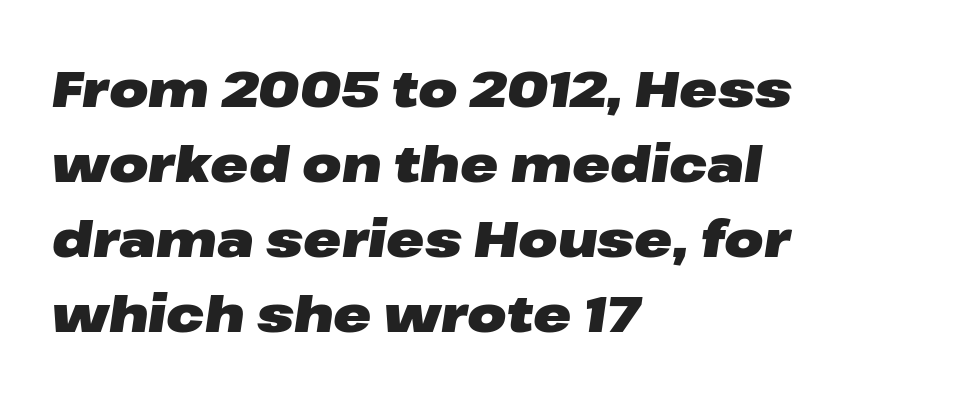
The image shows 51 px heavy, wide type, italic (leaning right); set left-aligned, normal line spacing (1.47x), normal letter spacing, not underlined; low stroke contrast and a medium x-height.
